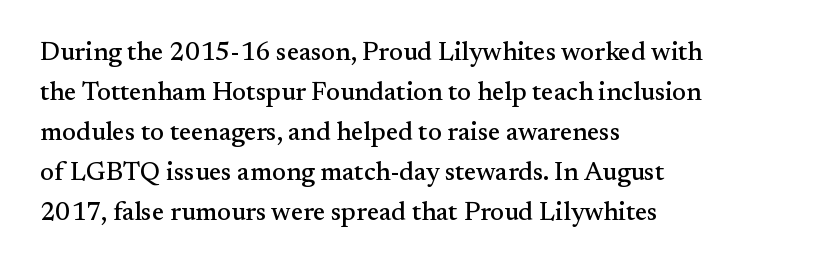
Descender tails drop into unmarked territory. Each word holds together tightly as a unit, with standard inter-letter gaps. Style check: upright. A student would call this left alignment; a typographer would say flush left, rag right. If you measured baseline to baseline, you'd find a middling distance.
